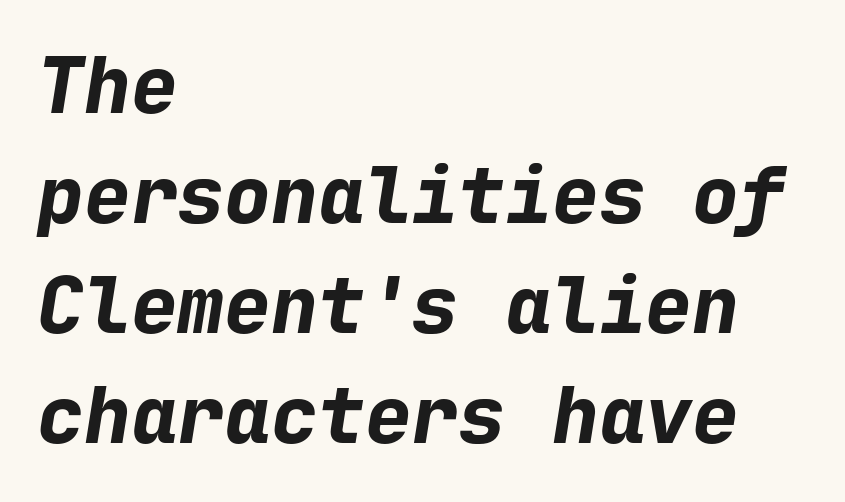
The strokes are fattened all the way to bold. Is the letter spacing exaggerated? No — it looks like the ordinary default. Each line starts at the same left margin while the right side varies. Observe the lean: these are italic letterforms. How would I describe the line gaps? Plain and ordinary. Think of a typewriter: that constant character pitch is what you see here.
